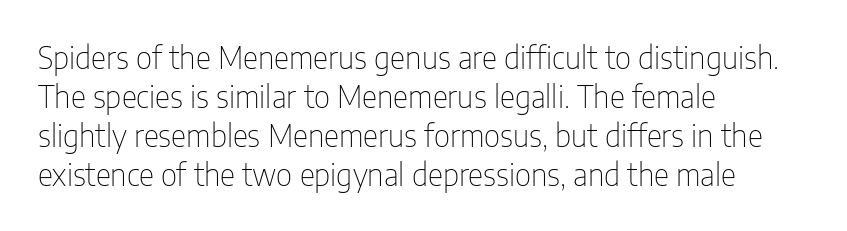
{"serif": "no", "italic": "no", "bold": "no", "weight": "thin", "width": "condensed", "stroke_contrast": "low", "x_height": "medium", "monospaced": "no", "underline": "no", "align": "left", "line_spacing": "normal", "line_spacing_ratio": 1.3, "letter_spacing": "normal", "letter_spacing_em": 0.0, "glyph_px": 30}
